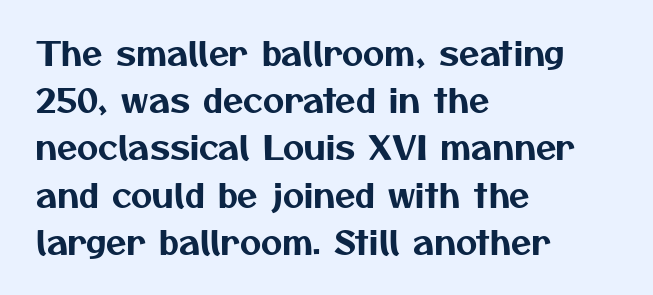
{"serif": "no", "width": "normal", "stroke_contrast": "medium", "x_height": "medium", "monospaced": "no", "underline": "no", "align": "left", "line_spacing": "normal", "line_spacing_ratio": 1.43, "letter_spacing": "normal", "letter_spacing_em": 0.0, "glyph_px": 33}
